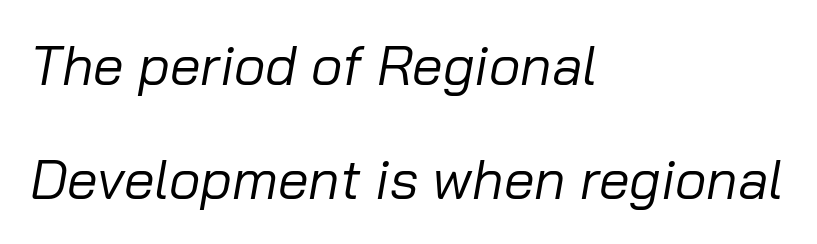
{"italic": "yes", "lean": "right", "slant_degrees": 10, "bold": "no", "weight": "regular", "width": "normal", "stroke_contrast": "low", "x_height": "medium", "monospaced": "no", "underline": "no", "align": "left", "line_spacing": "loose", "line_spacing_ratio": 2.08, "letter_spacing": "normal", "letter_spacing_em": 0.0, "glyph_px": 55}
